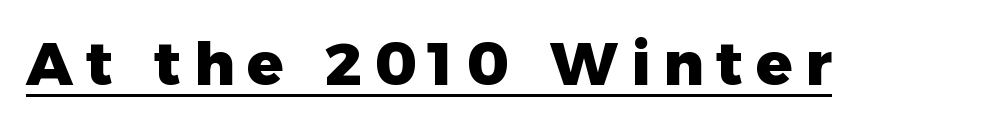
Q: Is the text bold? A: Yes.
Q: Is the text italic (slanted)? A: No, it is upright.
Q: Is the typeface a serif or a sans-serif typeface? A: Sans-serif.
Q: Is the text underlined? A: Yes.
Q: Is the spacing between letters normal or unusually wide? A: Unusually wide.
Q: Width (condensed, normal, or wide)? A: Normal.
Q: Stroke contrast? A: Low.
Q: x-height? A: Medium.
Q: Monospaced? A: No.
